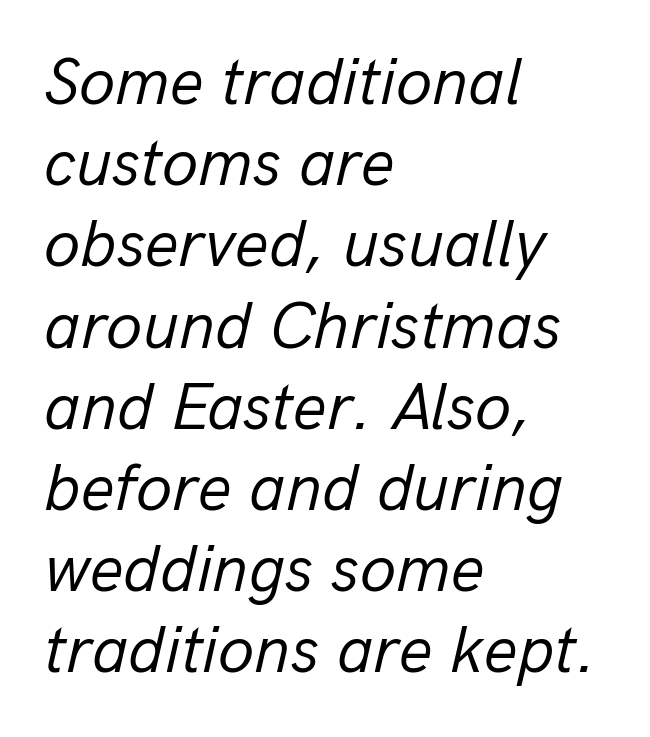
{"italic": "yes", "lean": "right", "slant_degrees": 13, "bold": "no", "weight": "regular", "width": "normal", "stroke_contrast": "low", "x_height": "medium", "monospaced": "no", "underline": "no", "align": "left", "line_spacing_ratio": 1.23, "letter_spacing": "normal", "letter_spacing_em": 0.0, "glyph_px": 66}
